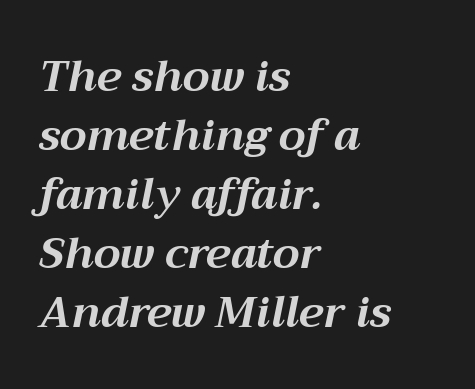
The image shows 43 px bold type, italic (leaning right); set left-aligned, normal line spacing (1.37x), normal letter spacing, not underlined; medium stroke contrast and a medium x-height.
